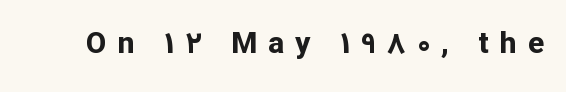
The image shows 30 px bold sans-serif type, upright; set unusually wide letter spacing (+0.37 em), not underlined; low stroke contrast and a medium x-height.
